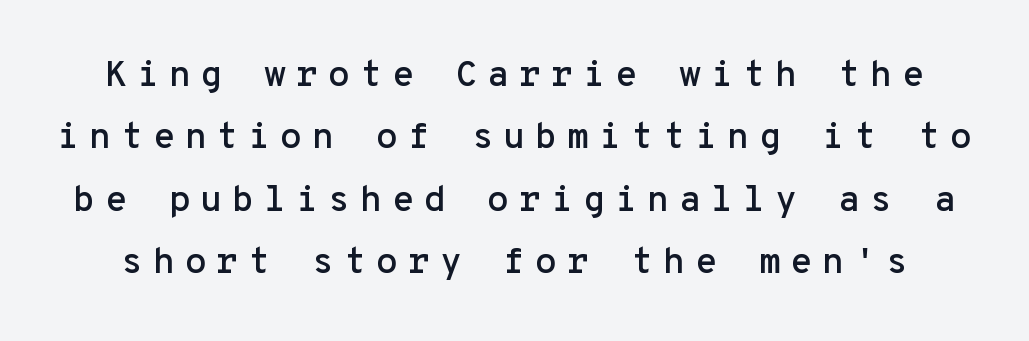
The passage shown has open, widely tracked lettering throughout. I'd call this a sans setting — the letters go barefoot. Think of a typewriter: that constant character pitch is what you see here. Plain, unruled lines of type. The axis of the letterforms is exactly vertical.
